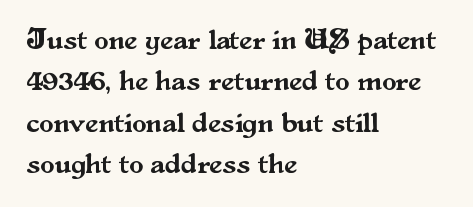
Q: Is the text italic (slanted)? A: No, it is upright.
Q: Is the typeface a serif or a sans-serif typeface? A: Serif.
Q: Is the text underlined? A: No.
Q: How is the paragraph aligned? A: Left-aligned.
Q: Is the spacing between letters normal or unusually wide? A: Normal.
Q: Is the spacing between lines tight, normal or loose? A: Normal.
Q: Width (condensed, normal, or wide)? A: Normal.
Q: Stroke contrast? A: Medium.
Q: x-height? A: Small.
Q: Monospaced? A: No.
